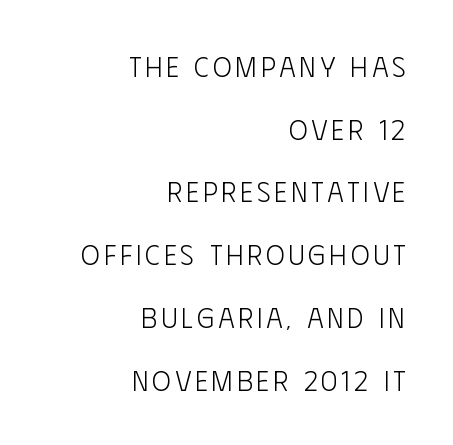
Q: Is the text bold? A: No.
Q: Is the text italic (slanted)? A: No, it is upright.
Q: Is the typeface a serif or a sans-serif typeface? A: Sans-serif.
Q: Is the text underlined? A: No.
Q: How is the paragraph aligned? A: Right-aligned.
Q: Is the spacing between lines tight, normal or loose? A: Loose.
Q: Width (condensed, normal, or wide)? A: Condensed.
Q: Stroke contrast? A: Low.
Q: x-height? A: Large.
Q: Monospaced? A: No.
